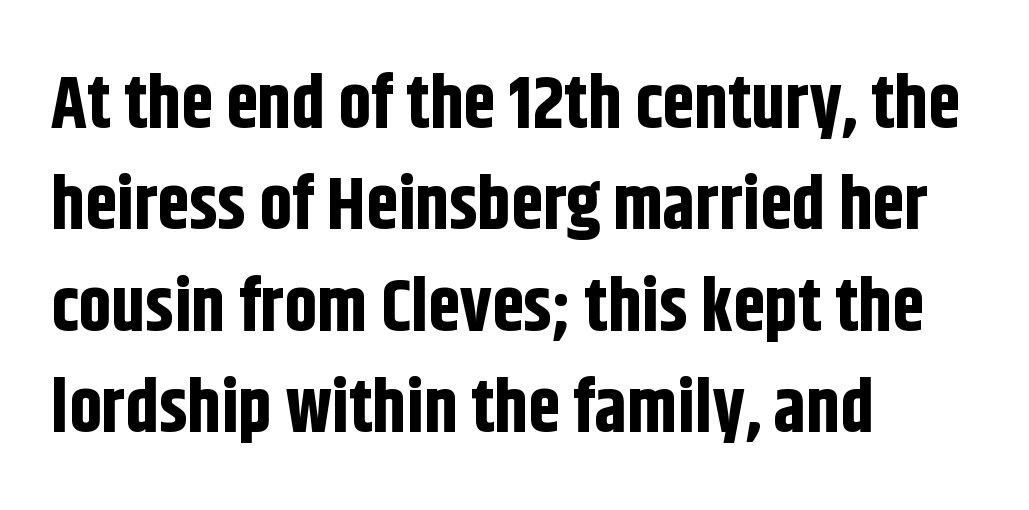
{"serif": "no", "italic": "no", "bold": "yes", "weight": "bold", "width": "condensed", "stroke_contrast": "low", "x_height": "large", "monospaced": "no", "underline": "no", "align": "left", "line_spacing": "normal", "line_spacing_ratio": 1.39, "letter_spacing": "normal", "letter_spacing_em": 0.0, "glyph_px": 73}
